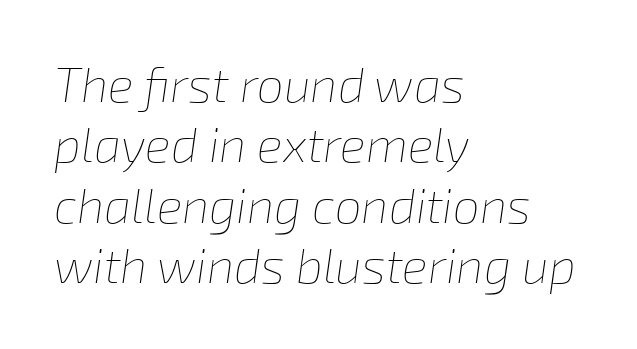
The image shows 48 px thin type, italic (leaning right); set left-aligned, normal line spacing (1.26x), normal letter spacing, not underlined; low stroke contrast and a medium x-height.
